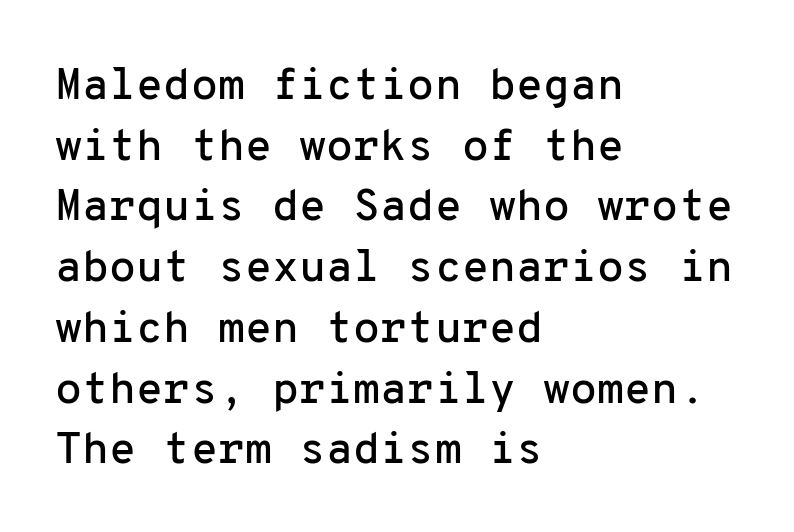
The image shows 44 px sans-serif type, upright, monospaced; set left-aligned, normal line spacing (1.38x), normal letter spacing, not underlined; low stroke contrast and a medium x-height.
